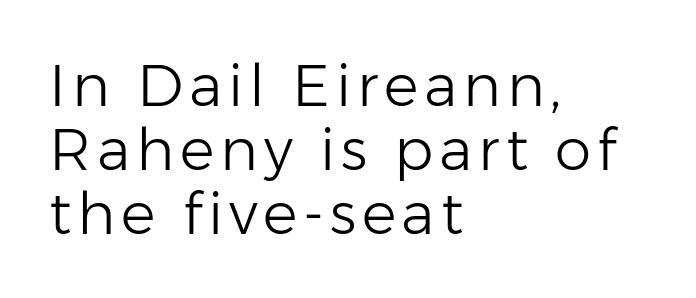
The image shows 58 px light sans-serif type, upright; set left-aligned, tight line spacing (1.1x), not underlined; low stroke contrast and a medium x-height.
